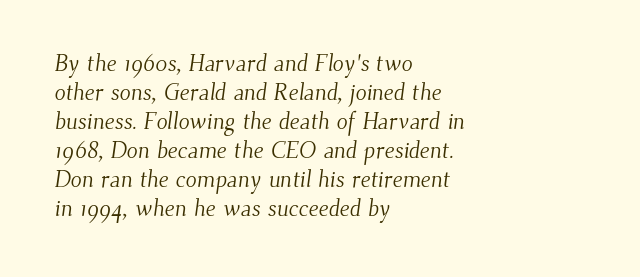
Q: Is the text bold? A: No.
Q: Is the text underlined? A: No.
Q: How is the paragraph aligned? A: Left-aligned.
Q: Is the spacing between letters normal or unusually wide? A: Normal.
Q: Is the spacing between lines tight, normal or loose? A: Normal.
